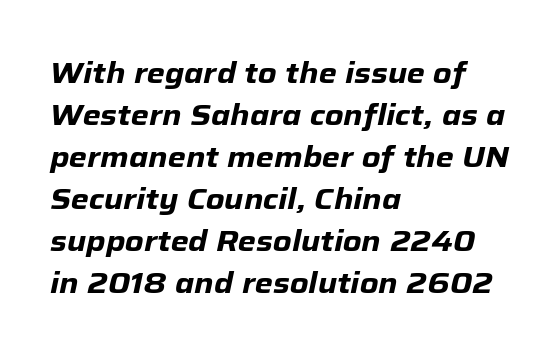
Normally led — the rows are evenly, conventionally spaced. Bold? Absolutely — the strokes are thick and heavy. The face used here has a pronounced slope to its letters. Do the characters align in a grid? No, the font is proportional. The specimen omits any rule beneath the text block's lines. Default kerning and tracking; the words read as compact shapes.
